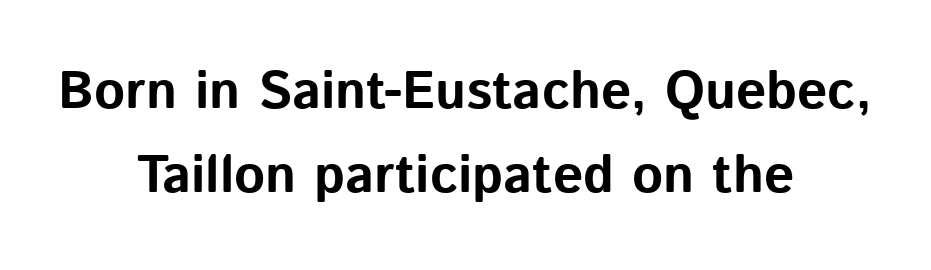
The image shows 53 px bold sans-serif type, upright; set centered, normal line spacing (1.59x), normal letter spacing, not underlined; low stroke contrast and a medium x-height.
